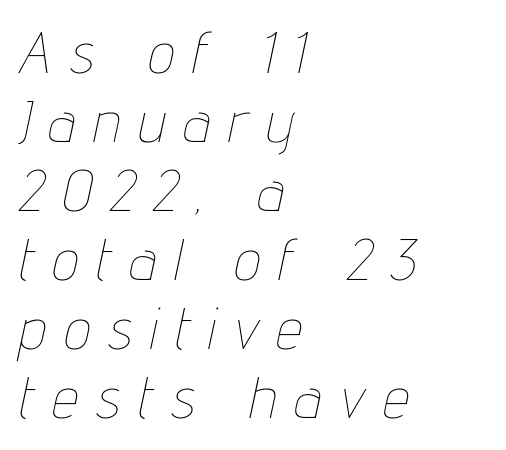
{"italic": "yes", "lean": "right", "slant_degrees": 12, "bold": "no", "weight": "thin", "width": "condensed", "stroke_contrast": "low", "x_height": "medium", "monospaced": "no", "underline": "no", "align": "left", "line_spacing_ratio": 1.19, "letter_spacing": "wide", "letter_spacing_em": 0.33, "glyph_px": 58}
